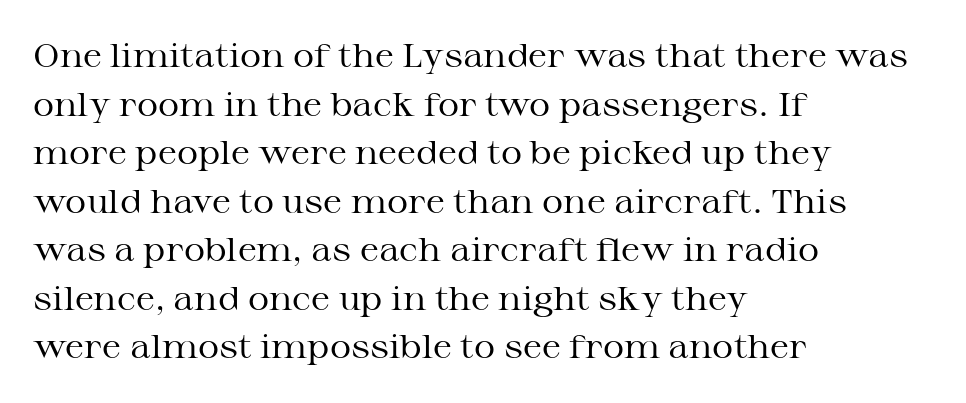
The font is comparable to plain body text, perhaps lighter. No extra tracking has been applied to these lines. Compared with typical paragraphs, the rows here are spaced about the same. These lines were composed using upright roman letters. The face used here is proportionally spaced, like ordinary book or web type. This rendering uses left alignment, leaving the right contour irregular.
